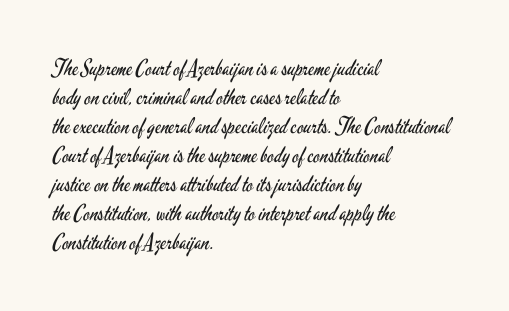
The passage shown has conventional tracking throughout. Every row of glyphs begins at an identical x-position on the left. A normal amount of white space separates one row of letters from the next. Type without underlining.
